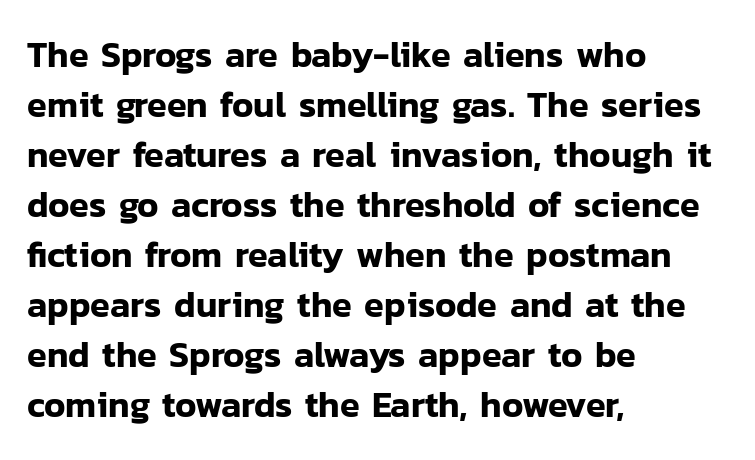
{"serif": "no", "italic": "no", "width": "normal", "stroke_contrast": "low", "x_height": "medium", "monospaced": "no", "underline": "no", "align": "left", "line_spacing": "normal", "line_spacing_ratio": 1.39, "letter_spacing": "normal", "letter_spacing_em": 0.0, "glyph_px": 36}
